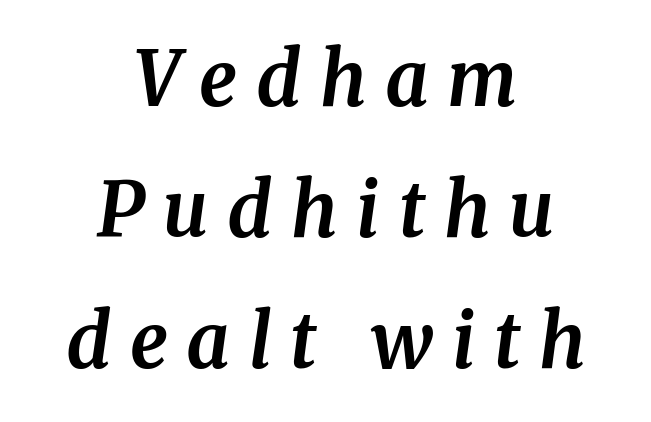
The space beneath each line is pristine and unruled. Chunky letters — that's bold for sure. When letters slant like this, we call the style italic. Display-style spreading of the glyphs; the letterfit is very open.
